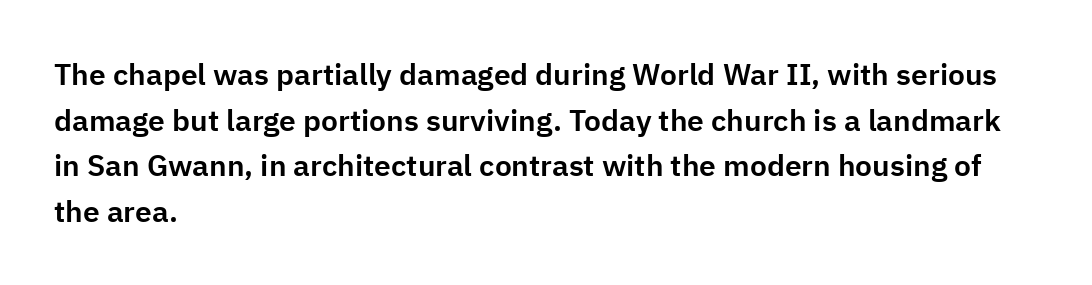
Q: Is the text italic (slanted)? A: No, it is upright.
Q: Is the typeface a serif or a sans-serif typeface? A: Sans-serif.
Q: Is the text underlined? A: No.
Q: How is the paragraph aligned? A: Left-aligned.
Q: Is the spacing between letters normal or unusually wide? A: Normal.
Q: Is the spacing between lines tight, normal or loose? A: Normal.
Q: Width (condensed, normal, or wide)? A: Normal.
Q: Stroke contrast? A: Low.
Q: x-height? A: Medium.
Q: Monospaced? A: No.
